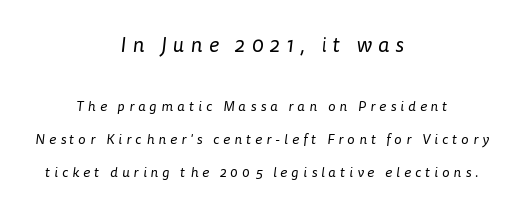
Q: Is the text bold? A: No.
Q: Is the text underlined? A: No.
Q: How is the paragraph aligned? A: Centered.
Q: Is the spacing between letters normal or unusually wide? A: Unusually wide.
Q: Is the spacing between lines tight, normal or loose? A: Loose.
Q: Which block of text is set in a larger size, the first (top) or the second (bottom)? A: The first (top) one.
